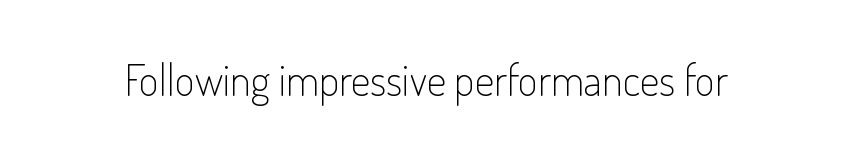
Q: Is the text bold? A: No.
Q: Is the text italic (slanted)? A: No, it is upright.
Q: Is the typeface a serif or a sans-serif typeface? A: Sans-serif.
Q: Is the text underlined? A: No.
Q: Is the spacing between letters normal or unusually wide? A: Normal.
Q: Width (condensed, normal, or wide)? A: Condensed.
Q: Stroke contrast? A: Low.
Q: x-height? A: Small.
Q: Monospaced? A: No.
